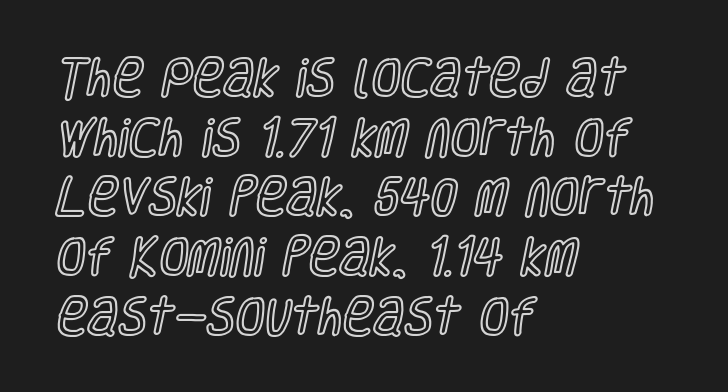
{"width": "condensed", "x_height": "large", "monospaced": "no", "underline": "no", "align": "left", "line_spacing": "normal", "line_spacing_ratio": 1.42, "letter_spacing": "normal", "letter_spacing_em": 0.0, "glyph_px": 42}
